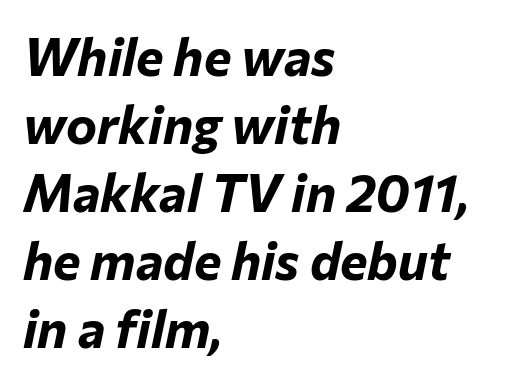
A full-strength bold gives these letters their thick strokes. The vertical gap from one line to the next is medium. Style check: oblique. Note the varied advance widths — an 'i' is clearly narrower than an 'm'.
